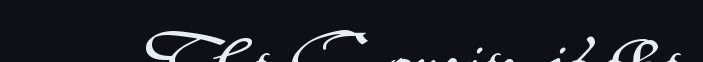
Looks like regular typesetting: each glyph gets only the width it needs. The passage shown is underscored from start to finish. Is the letter spacing exaggerated? No — it looks like the ordinary default. You can tell from the bare stems that sans-serif type was used.
